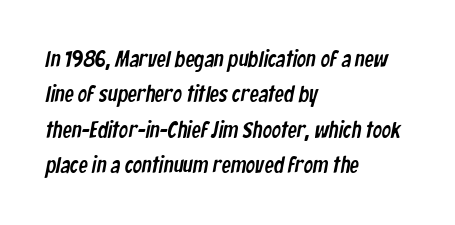
{"underline": "no", "align": "left", "line_spacing": "normal", "line_spacing_ratio": 1.54, "letter_spacing": "normal", "letter_spacing_em": 0.0, "glyph_px": 23}
